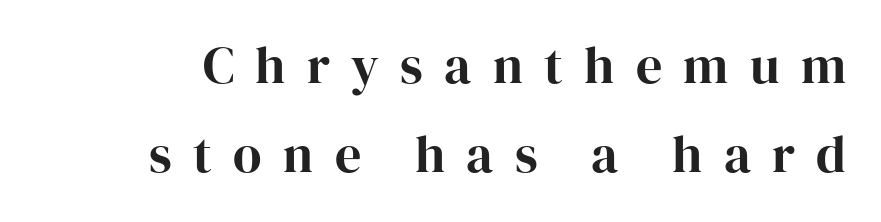
The image shows 52 px serif type, upright; set line spacing 1.72x, unusually wide letter spacing (+0.41 em), not underlined; high stroke contrast and a medium x-height.
